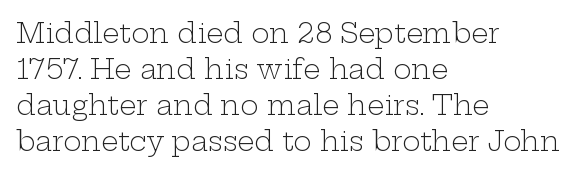
A clean baseline with only descenders dipping below it. The letters stand upright; this is a roman face. The letterforms sit shoulder to shoulder at normal distance. The compositor pushed each line to the left boundary.
